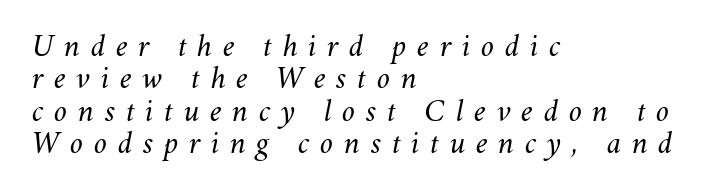
{"italic": "yes", "lean": "right", "slant_degrees": 11, "bold": "no", "weight": "regular", "width": "normal", "stroke_contrast": "medium", "x_height": "small", "monospaced": "no", "underline": "no", "align": "left", "line_spacing": "tight", "line_spacing_ratio": 1.01, "letter_spacing": "wide", "letter_spacing_em": 0.33, "glyph_px": 32}
